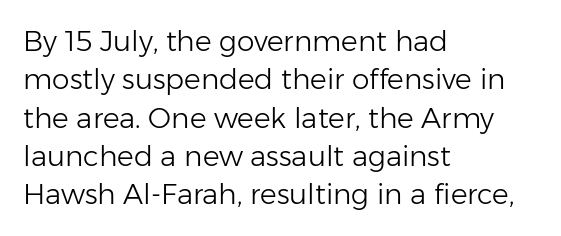
{"serif": "no", "italic": "no", "bold": "no", "weight": "light", "width": "normal", "stroke_contrast": "low", "x_height": "medium", "monospaced": "no", "underline": "no", "align": "left", "line_spacing": "normal", "line_spacing_ratio": 1.37, "letter_spacing": "normal", "letter_spacing_em": 0.0, "glyph_px": 28}
